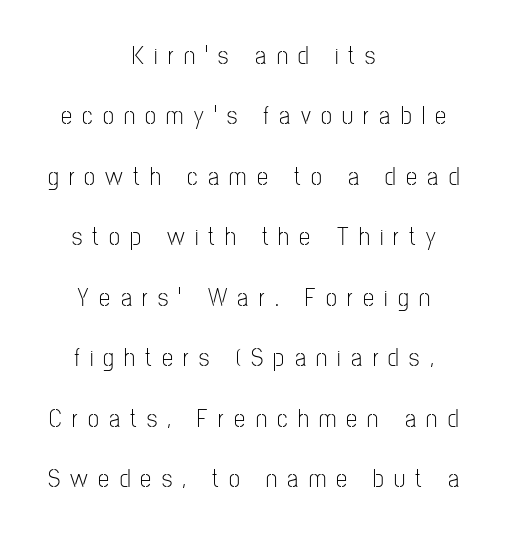
Stems here are at most as thick as an everyday book face. Descenders are the only things crossing below the line. The type is letterspaced generously, with wide tracking. Style check: upright.
